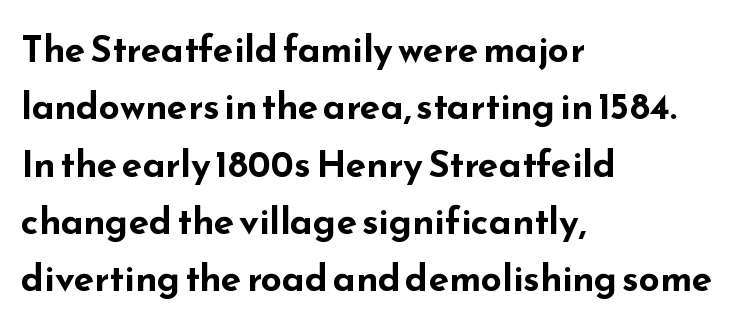
Q: Is the text bold? A: Yes.
Q: Is the text italic (slanted)? A: No, it is upright.
Q: Is the typeface a serif or a sans-serif typeface? A: Sans-serif.
Q: Is the text underlined? A: No.
Q: How is the paragraph aligned? A: Left-aligned.
Q: Is the spacing between letters normal or unusually wide? A: Normal.
Q: Is the spacing between lines tight, normal or loose? A: Normal.
Q: Width (condensed, normal, or wide)? A: Wide.
Q: Stroke contrast? A: Low.
Q: x-height? A: Small.
Q: Monospaced? A: No.
